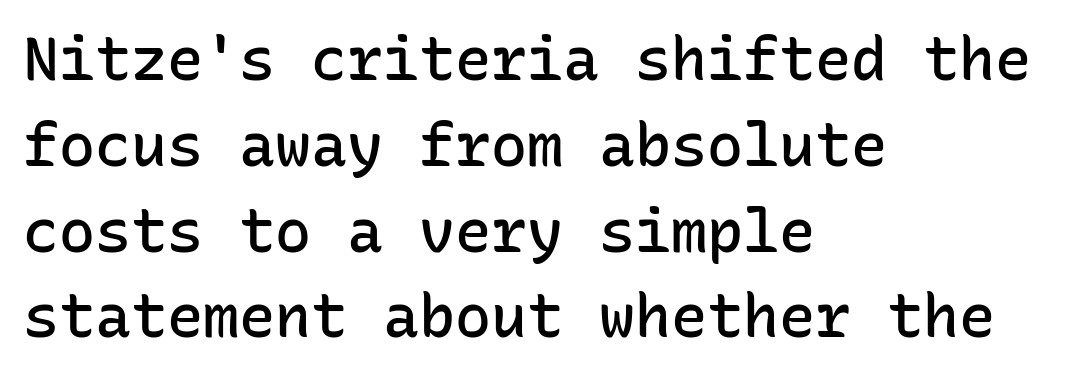
The glyphs are unaccompanied by any horizontal stroke below them. Students, note that the glyphs here touch the page at normal intervals. The letters stand upright; this is a roman face. Rows of type keep a routine distance in the vertical direction. Think of a typewriter: that constant character pitch is what you see here.
